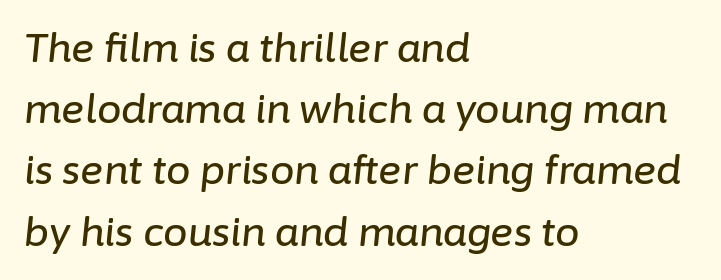
The image shows 39 px text type, italic (leaning right); set left-aligned, normal line spacing (1.57x), normal letter spacing, not underlined; low stroke contrast and a medium x-height.
